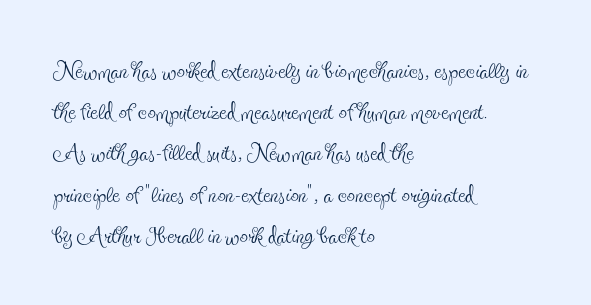
The image shows 33 px thin, condensed serif type; set left-aligned, normal line spacing (1.25x), normal letter spacing, not underlined; a small x-height.
